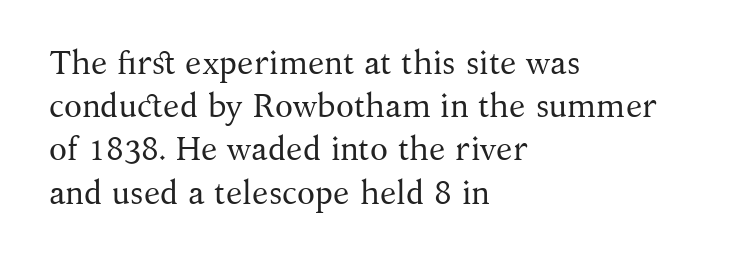
Only glyphs here, with clear space below each row. Each line starts at the same left margin while the right side varies. Stroke thickness stays within the range of a standard reading face or lighter. The rendering uses natural spacing where letterforms have individual widths. Default kerning and tracking; the words read as compact shapes.
